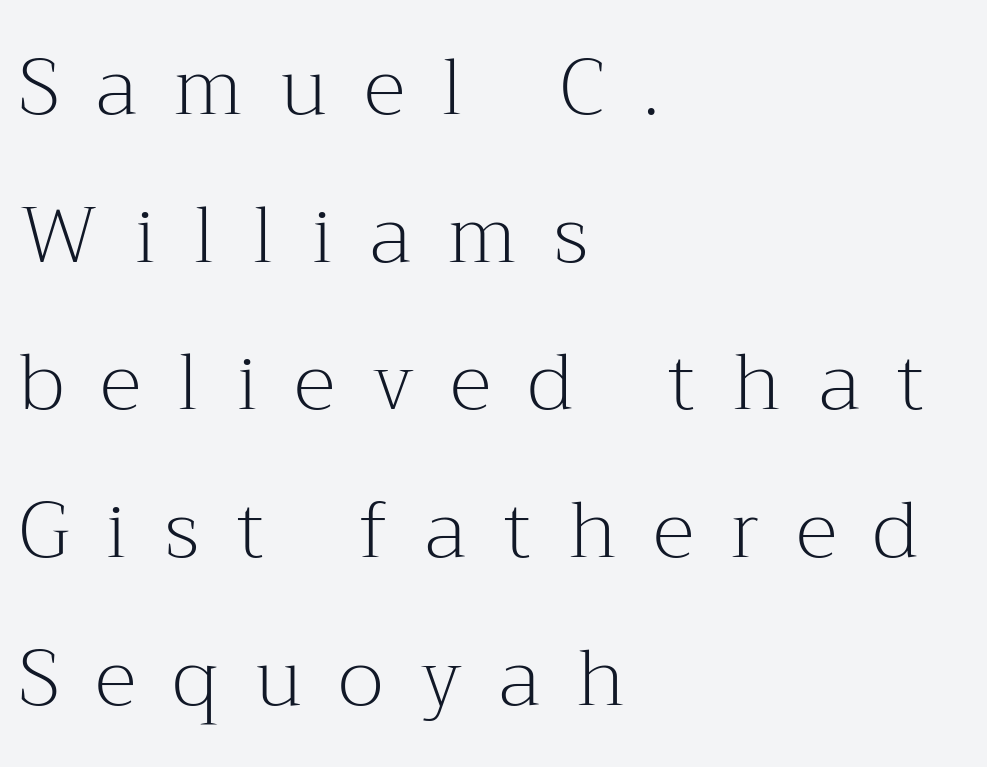
What kind of face is this? One with serifs. The space beneath each line is pristine and unruled. Think of a printed novel: that variable character pitch is what you see here. Posture: upright roman. Short and long lines alike share a common starting point at left.
